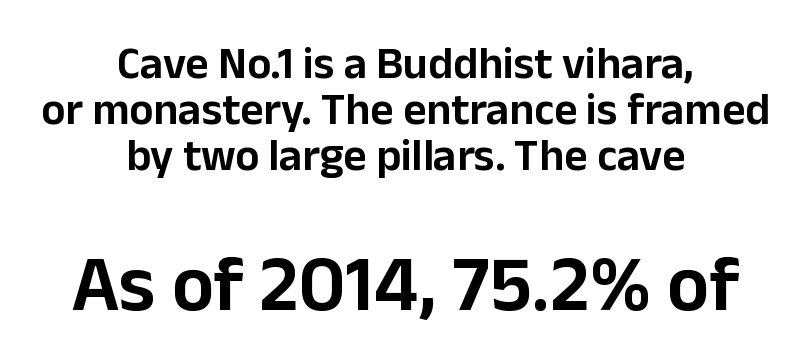
Q: Is the text italic (slanted)? A: No, it is upright.
Q: Is the typeface a serif or a sans-serif typeface? A: Sans-serif.
Q: Is the text underlined? A: No.
Q: How is the paragraph aligned? A: Centered.
Q: Is the spacing between letters normal or unusually wide? A: Normal.
Q: Is the spacing between lines tight, normal or loose? A: Tight.
Q: Which block of text is set in a larger size, the first (top) or the second (bottom)? A: The second (bottom) one.
Q: Width (condensed, normal, or wide)? A: Normal.
Q: Stroke contrast? A: Low.
Q: x-height? A: Medium.
Q: Monospaced? A: No.
